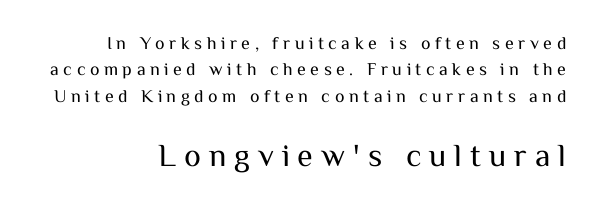
The image shows 32 px regular-weight sans-serif type, upright; set right-aligned, normal line spacing (1.46x), unusually wide letter spacing (+0.25 em), not underlined; the second (bottom) block is 1.78x larger; medium stroke contrast and a medium x-height.
